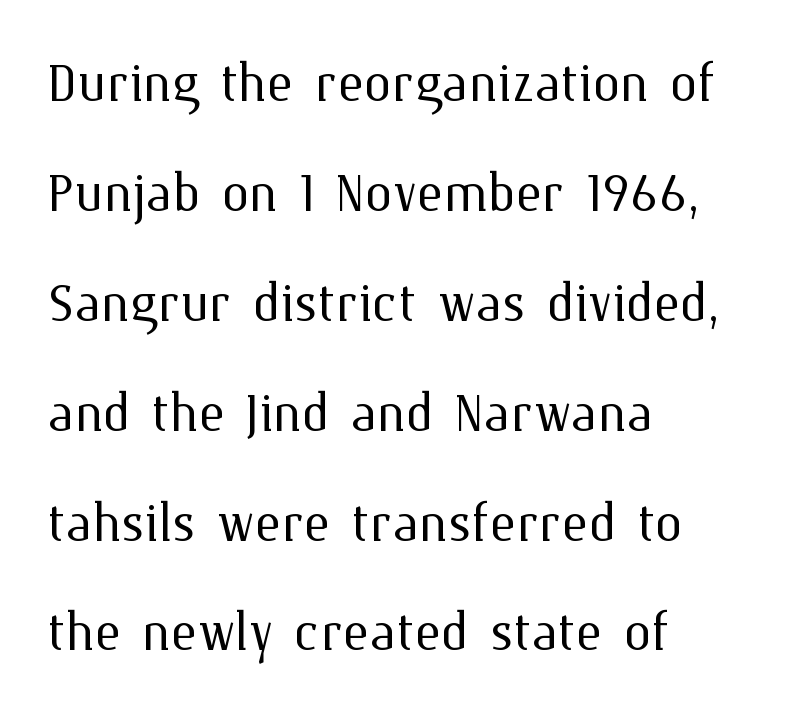
Q: Is the text bold? A: No.
Q: Is the text italic (slanted)? A: No, it is upright.
Q: Is the text underlined? A: No.
Q: How is the paragraph aligned? A: Left-aligned.
Q: Is the spacing between letters normal or unusually wide? A: Normal.
Q: Is the spacing between lines tight, normal or loose? A: Normal.
Q: Width (condensed, normal, or wide)? A: Normal.
Q: Stroke contrast? A: Medium.
Q: x-height? A: Medium.
Q: Monospaced? A: No.
